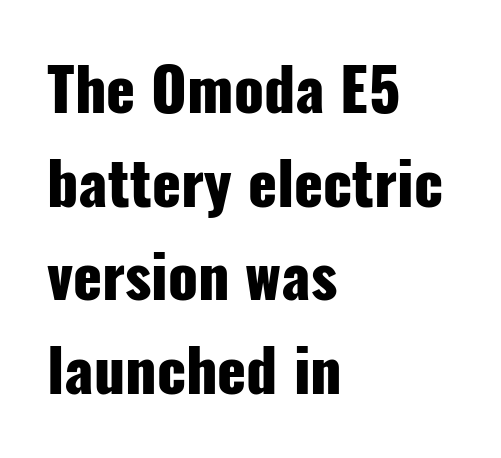
Observe the ordinary spacing: letters are neighbours, not strangers. I'd describe the lettering as bold — thick and assertive. Type style note: lacks serifs. When letters stand straight like this, we call the style roman or upright. What's the leading like? Ordinary, nothing unusual. Character widths vary here, with narrow letters taking less room than wide ones.
